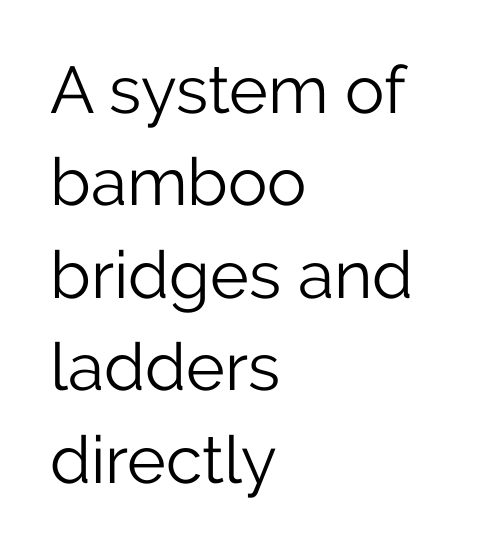
{"serif": "no", "italic": "no", "bold": "no", "weight": "light", "width": "normal", "stroke_contrast": "low", "x_height": "medium", "monospaced": "no", "underline": "no", "align": "left", "line_spacing": "normal", "line_spacing_ratio": 1.4, "letter_spacing": "normal", "letter_spacing_em": 0.0, "glyph_px": 66}
